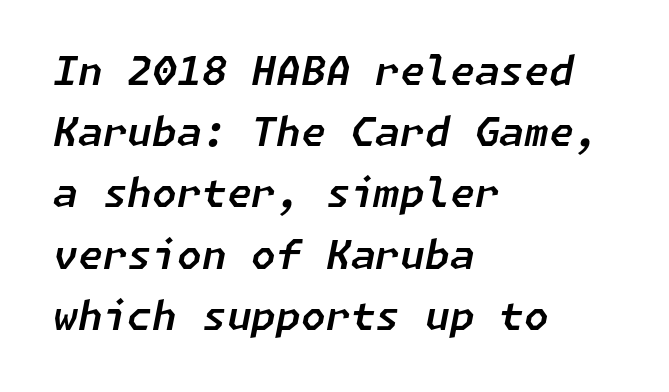
A clean baseline with only descenders dipping below it. This sample uses plain, unmodified letter spacing. In terms of posture, this sample is oblique. The rendering uses a moderate line-height, typical for paragraphs.
